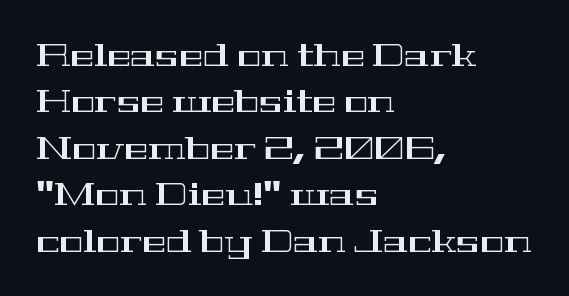
{"serif": "yes", "italic": "no", "width": "wide", "stroke_contrast": "high", "x_height": "medium", "monospaced": "no", "underline": "no", "align": "left", "line_spacing": "normal", "line_spacing_ratio": 1.45, "letter_spacing": "normal", "letter_spacing_em": 0.0, "glyph_px": 32}
